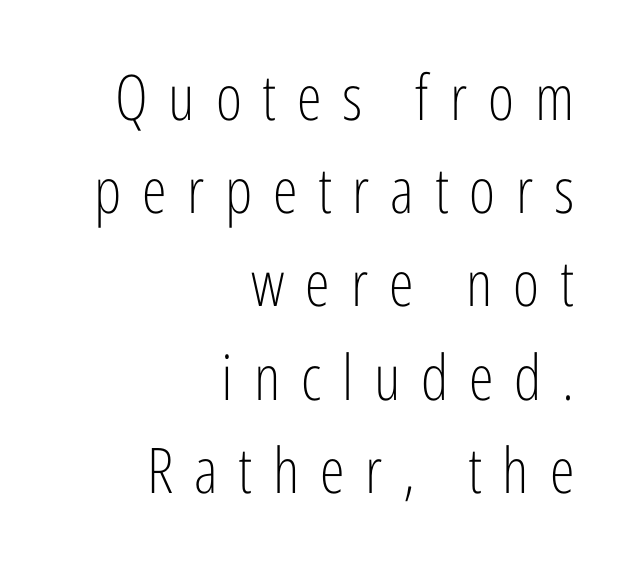
The passage shown is not bold in any degree. The letters stand straight up with perfectly vertical stems. These lines are composed in type without serifs. The words here are not underlined. Whoever set this chose a conventional vertical rhythm.
